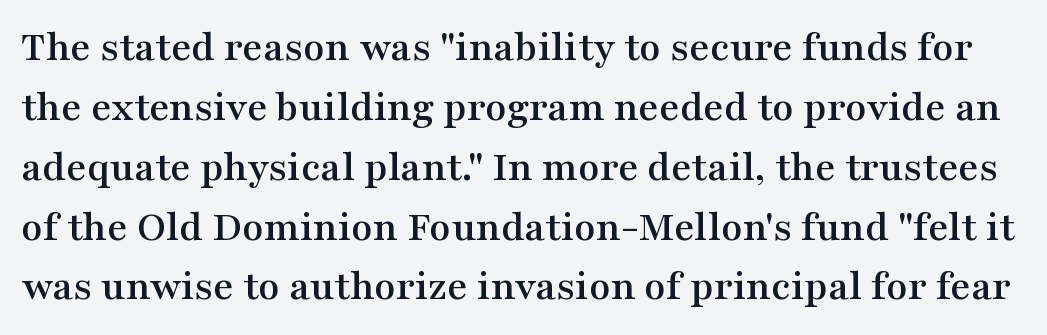
{"serif": "yes", "italic": "no", "width": "wide", "stroke_contrast": "medium", "x_height": "medium", "monospaced": "no", "underline": "no", "line_spacing": "normal", "line_spacing_ratio": 1.36, "letter_spacing": "normal", "letter_spacing_em": 0.0, "glyph_px": 44}
